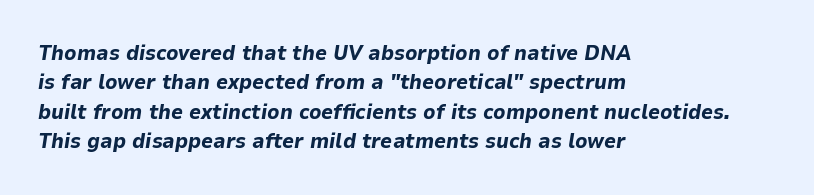
Notice how the stems are inclined rather than vertical — that's the hallmark of italics. Heavy-handed strokes throughout: this text is bold. Does extra space separate the letters? No, they use regular spacing. Lines of text with bare space underneath. These lines sit exactly where default settings would place them. The paragraph has a hard left edge and a soft right edge.
